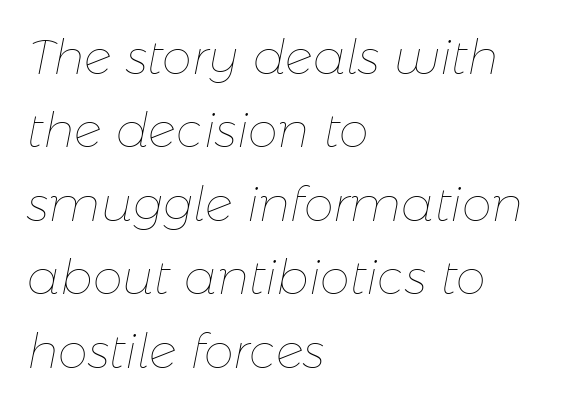
Q: Is the text bold? A: No.
Q: Is the text italic (slanted)? A: Yes, it leans right by about 11 degrees.
Q: Is the text underlined? A: No.
Q: How is the paragraph aligned? A: Left-aligned.
Q: Is the spacing between letters normal or unusually wide? A: Normal.
Q: Is the spacing between lines tight, normal or loose? A: Normal.
Q: Width (condensed, normal, or wide)? A: Normal.
Q: Stroke contrast? A: Low.
Q: x-height? A: Medium.
Q: Monospaced? A: No.
